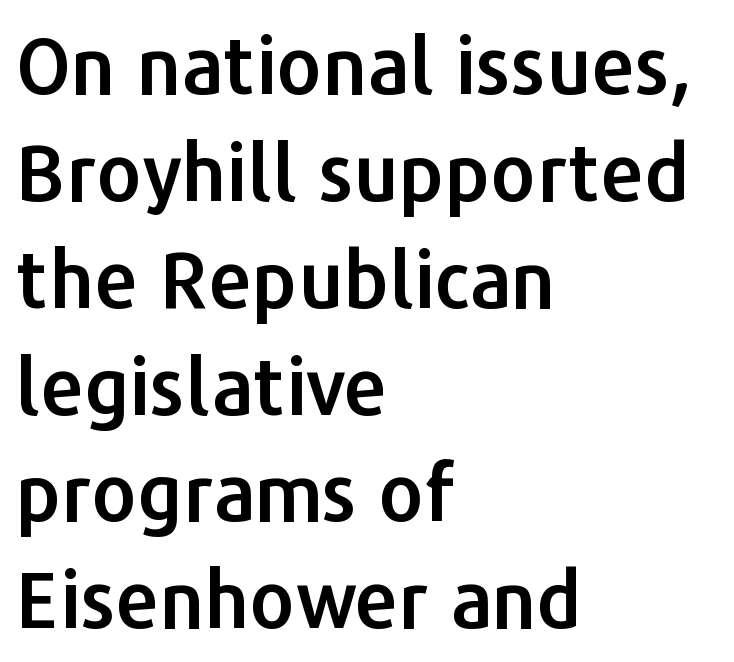
The image shows 78 px sans-serif type, upright; set left-aligned, normal line spacing (1.37x), normal letter spacing, not underlined; low stroke contrast and a medium x-height.
